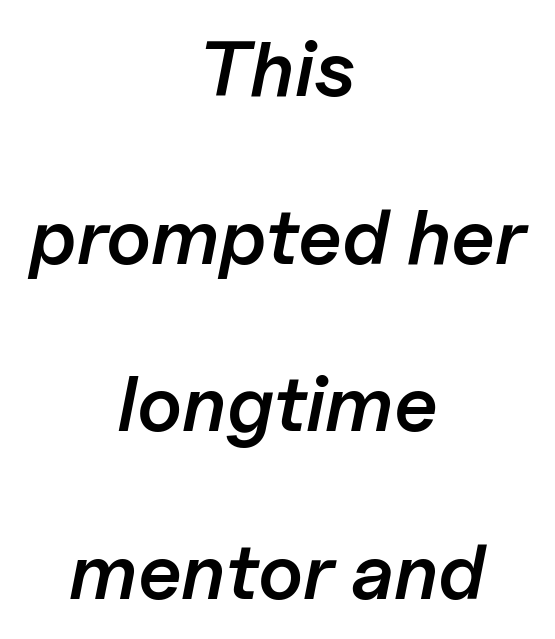
The passage is arranged like a title page — every line centered. Just letters on the line, the space beneath them empty. Do the characters align in a grid? No, the font is proportional. The block of text is sparse from top to bottom, with ample space between rows.
